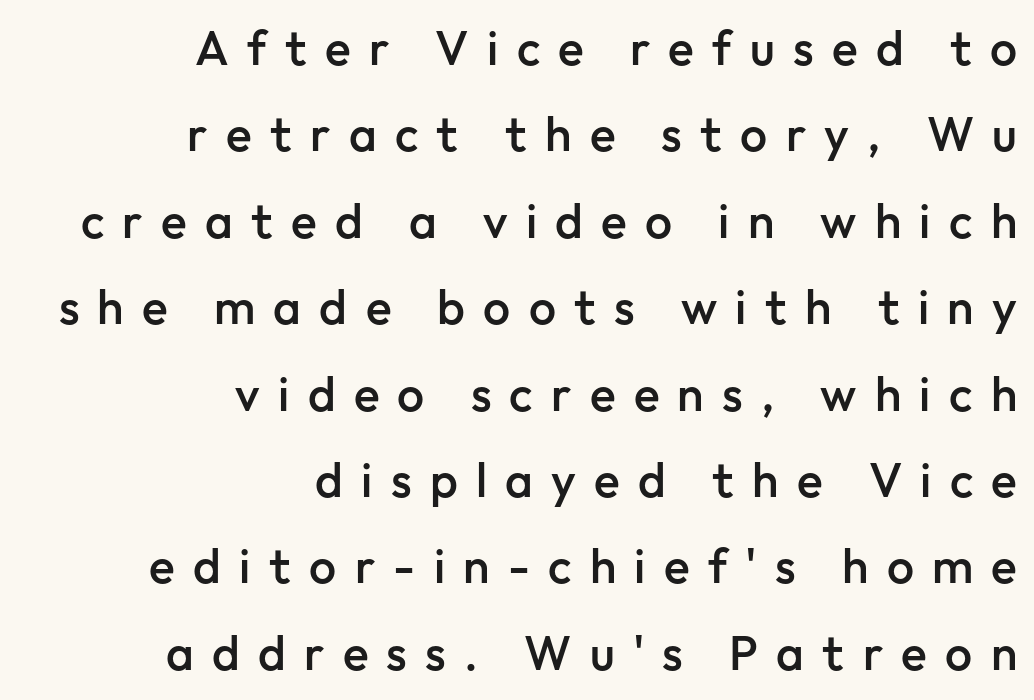
The image shows 48 px semibold sans-serif type, upright; set right-aligned, line spacing 1.8x, unusually wide letter spacing (+0.38 em), not underlined; low stroke contrast and a medium x-height.
